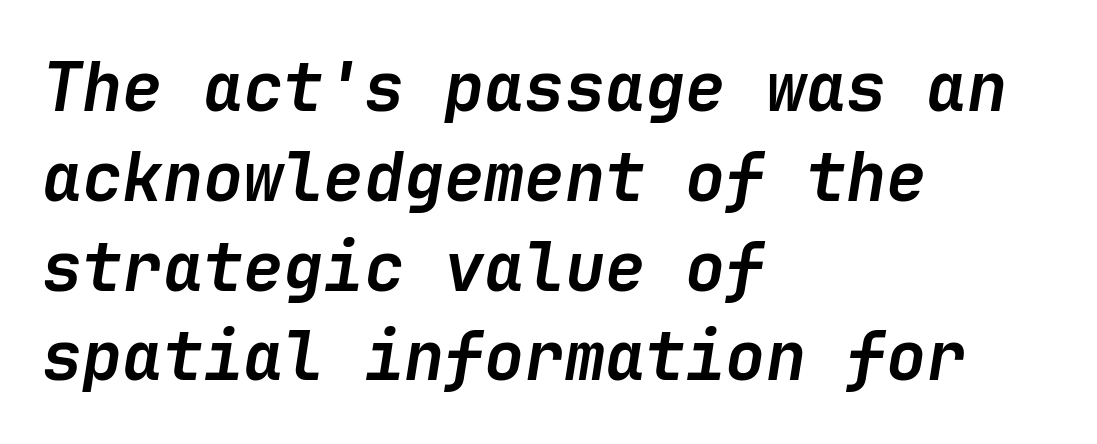
The glyphs look as if they've been sheared to an angle. Nothing unusual about the tracking: characters are spaced as the font intends. If you measured baseline to baseline, you'd find a middling distance. Does the copy run flush right? No — it runs flush left. No word sits above an underline.
